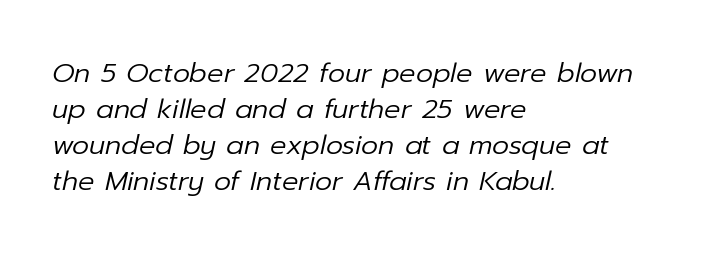
Q: Is the text bold? A: No.
Q: Is the text italic (slanted)? A: Yes, it leans right by about 12 degrees.
Q: Is the text underlined? A: No.
Q: How is the paragraph aligned? A: Left-aligned.
Q: Is the spacing between letters normal or unusually wide? A: Normal.
Q: Is the spacing between lines tight, normal or loose? A: Normal.
